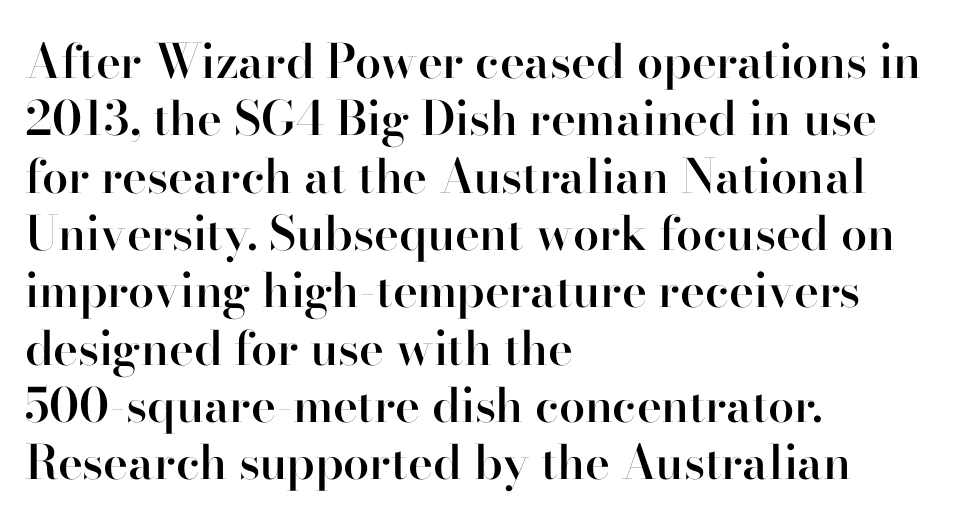
Q: Is the text bold? A: Semi-bold.
Q: Is the text italic (slanted)? A: No, it is upright.
Q: Is the typeface a serif or a sans-serif typeface? A: Serif.
Q: Is the text underlined? A: No.
Q: How is the paragraph aligned? A: Left-aligned.
Q: Is the spacing between letters normal or unusually wide? A: Normal.
Q: Width (condensed, normal, or wide)? A: Normal.
Q: Stroke contrast? A: High.
Q: x-height? A: Small.
Q: Monospaced? A: No.
